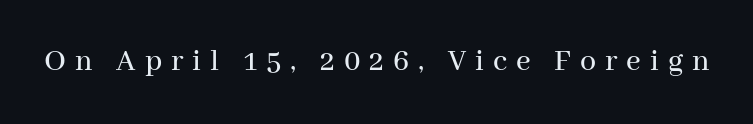
The image shows 32 px serif type, upright; set unusually wide letter spacing (+0.28 em), not underlined; medium stroke contrast and a medium x-height.
